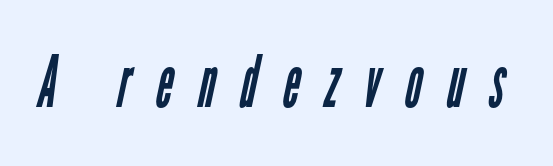
The image shows 72 px regular-weight, condensed sans-serif type; set unusually wide letter spacing (+0.36 em), not underlined; low stroke contrast and a medium x-height.
